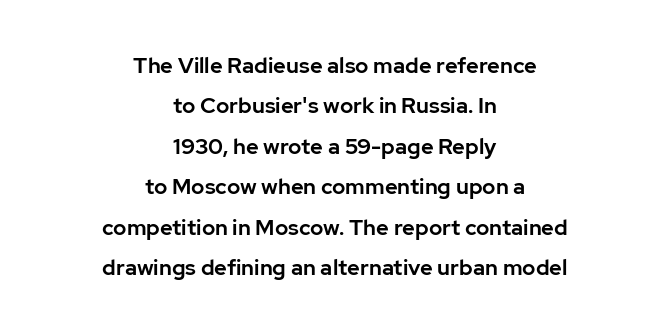
Q: Is the text italic (slanted)? A: No, it is upright.
Q: Is the text underlined? A: No.
Q: How is the paragraph aligned? A: Centered.
Q: Is the spacing between letters normal or unusually wide? A: Normal.
